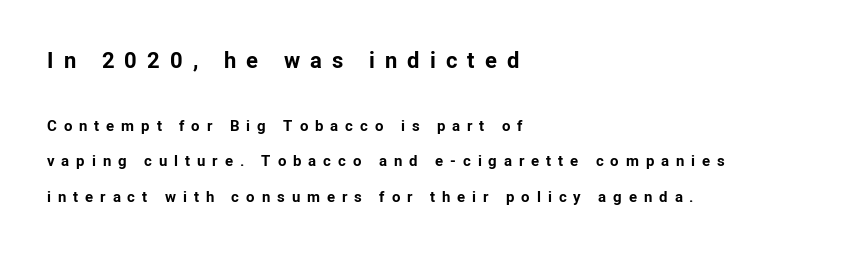
Q: Is the text bold? A: Yes.
Q: Is the text italic (slanted)? A: No, it is upright.
Q: Is the text underlined? A: No.
Q: How is the paragraph aligned? A: Left-aligned.
Q: Is the spacing between letters normal or unusually wide? A: Unusually wide.
Q: Is the spacing between lines tight, normal or loose? A: Loose.
Q: Which block of text is set in a larger size, the first (top) or the second (bottom)? A: The first (top) one.
